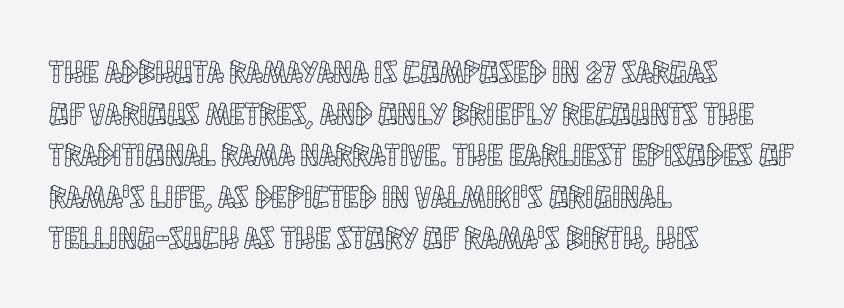
{"italic": "no", "width": "condensed", "x_height": "large", "monospaced": "no", "underline": "no", "align": "left", "line_spacing": "normal", "line_spacing_ratio": 1.3, "letter_spacing": "normal", "letter_spacing_em": 0.0, "glyph_px": 32}
